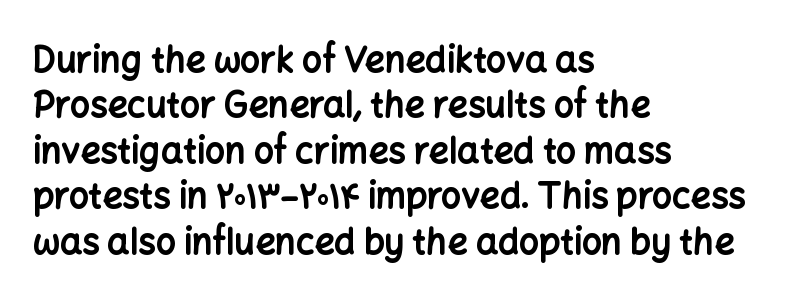
The image shows 35 px bold sans-serif type, upright; set left-aligned, normal line spacing (1.3x), normal letter spacing, not underlined; low stroke contrast and a medium x-height.
